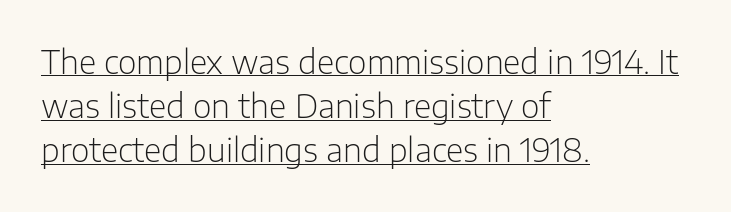
The image shows 32 px light sans-serif type, upright; set left-aligned, normal line spacing (1.38x), normal letter spacing, underlined; low stroke contrast and a medium x-height.
